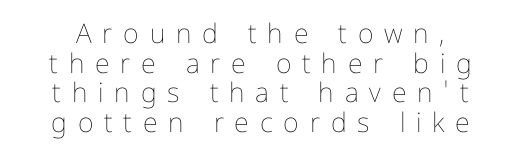
The image shows 27 px text type, upright; set tight line spacing (1.1x), unusually wide letter spacing (+0.4 em), not underlined.
